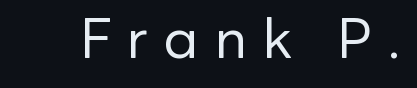
The image shows 55 px regular-weight sans-serif type, upright; set unusually wide letter spacing (+0.29 em), not underlined; low stroke contrast and a medium x-height.
